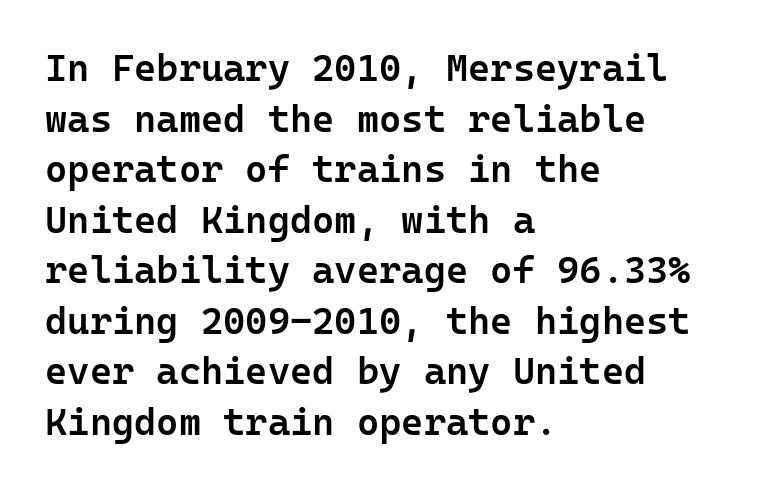
Q: Is the text bold? A: Semi-bold.
Q: Is the text italic (slanted)? A: No, it is upright.
Q: Is the typeface a serif or a sans-serif typeface? A: Sans-serif.
Q: Is the text underlined? A: No.
Q: How is the paragraph aligned? A: Left-aligned.
Q: Is the spacing between letters normal or unusually wide? A: Normal.
Q: Is the spacing between lines tight, normal or loose? A: Normal.
Q: Width (condensed, normal, or wide)? A: Normal.
Q: Stroke contrast? A: Low.
Q: x-height? A: Medium.
Q: Monospaced? A: Yes.
